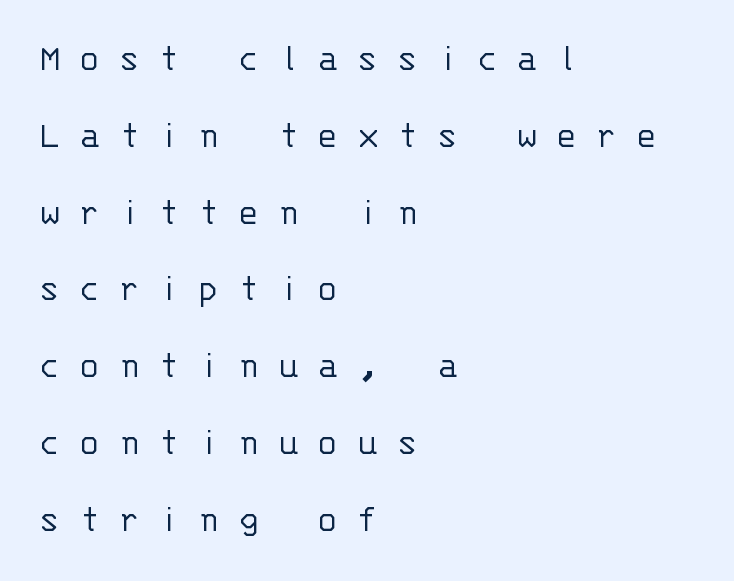
The line-height multiplier appears high, well above default. Caption: expanded tracking, letters set apart. It's the straight-up-and-down kind of type. Reading down the block, your eye returns to a fixed left position each line. These glyphs show unthickened strokes, regular width or finer.
